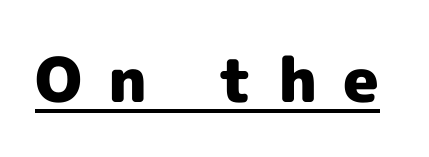
The image shows 62 px heavy sans-serif type, upright; set unusually wide letter spacing (+0.42 em), underlined; a medium x-height.
